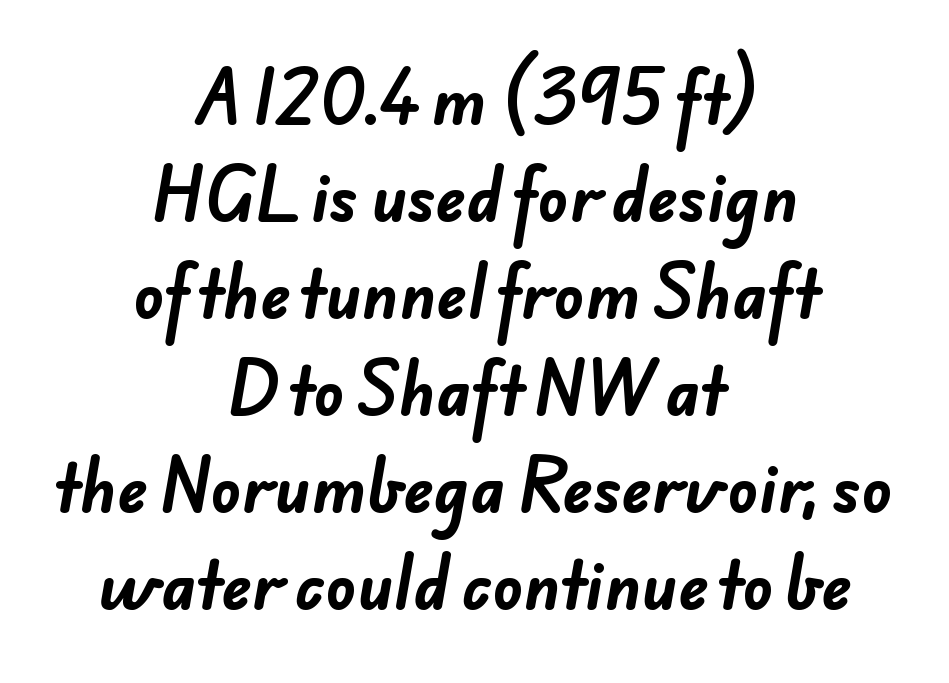
Q: Is the text bold? A: Yes.
Q: Is the typeface a serif or a sans-serif typeface? A: Sans-serif.
Q: Is the text underlined? A: No.
Q: How is the paragraph aligned? A: Centered.
Q: Is the spacing between letters normal or unusually wide? A: Normal.
Q: Is the spacing between lines tight, normal or loose? A: Normal.
Q: Width (condensed, normal, or wide)? A: Normal.
Q: Stroke contrast? A: Low.
Q: x-height? A: Small.
Q: Monospaced? A: No.
